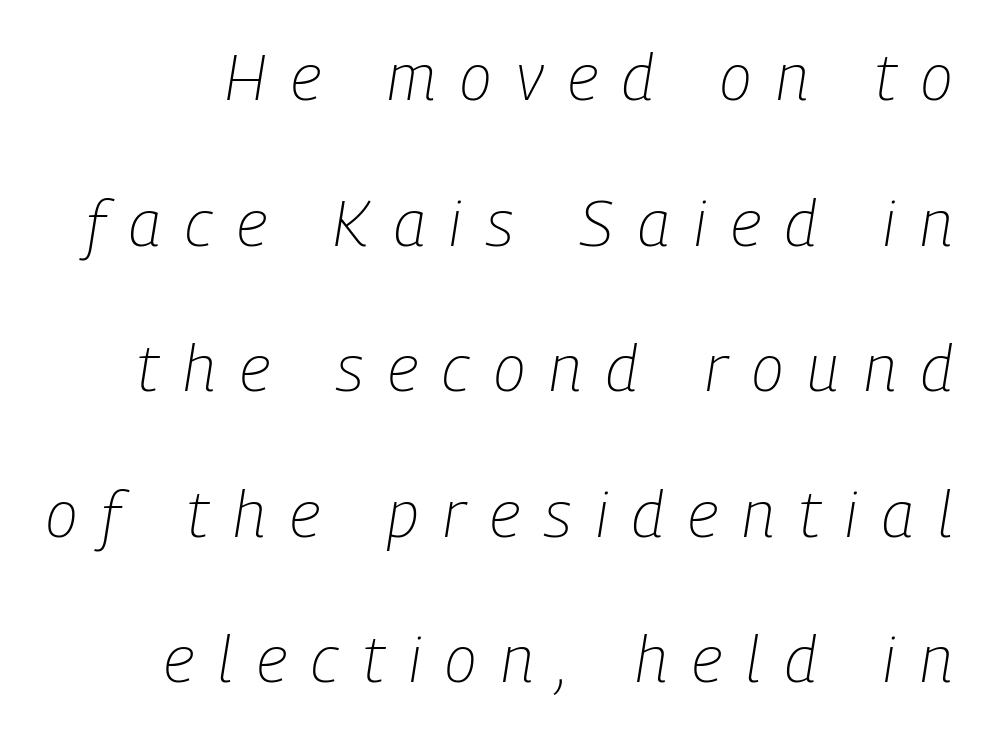
Q: Is the text bold? A: No.
Q: Is the text italic (slanted)? A: Yes, it leans right by about 9 degrees.
Q: Is the text underlined? A: No.
Q: Is the spacing between letters normal or unusually wide? A: Unusually wide.
Q: Is the spacing between lines tight, normal or loose? A: Loose.
Q: Width (condensed, normal, or wide)? A: Condensed.
Q: Stroke contrast? A: Low.
Q: x-height? A: Medium.
Q: Monospaced? A: No.
